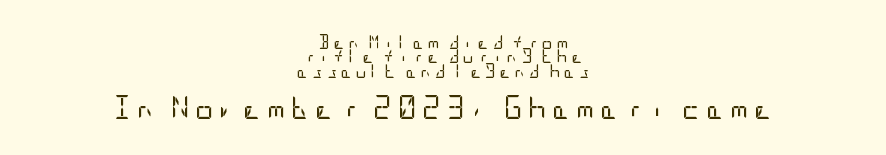
Reading down the block, each line starts at a different indent, mirrored at its end. No heavy texture on the line: the type isn't bold. Bigger letters appear in the bottom chunk; the top chunk is reduced. Quick note: interline space is minimal. Look at the tracking — it's clearly loosened, letters drifting apart.
